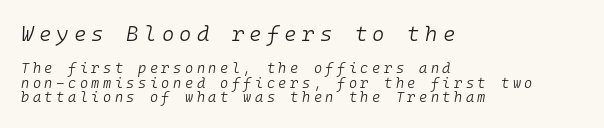
{"italic": "yes", "lean": "right", "slant_degrees": 10, "bold": "no", "underline": "no", "align": "left", "line_spacing": "tight", "line_spacing_ratio": 1.05, "letter_spacing": "wide", "letter_spacing_em": 0.25, "larger_block": "first", "size_ratio": 1.5, "glyph_px": 21}
